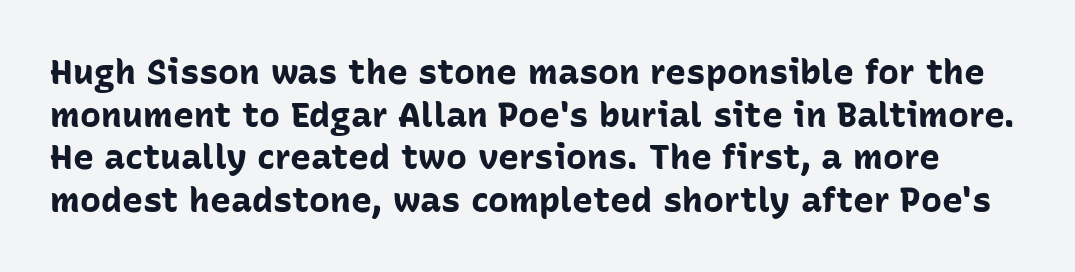
Q: Is the text bold? A: Yes.
Q: Is the text italic (slanted)? A: No, it is upright.
Q: Is the typeface a serif or a sans-serif typeface? A: Sans-serif.
Q: Is the text underlined? A: No.
Q: Is the spacing between letters normal or unusually wide? A: Normal.
Q: Width (condensed, normal, or wide)? A: Normal.
Q: Stroke contrast? A: Low.
Q: x-height? A: Medium.
Q: Monospaced? A: No.
